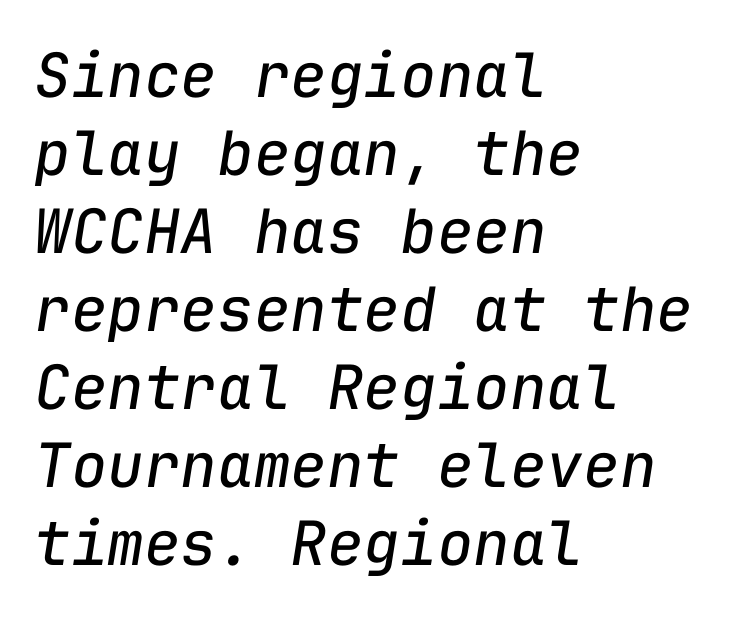
Leftover space on each line is placed entirely after the last word. This is not heavy type; no bold has been used. Monospaced: the letters line up in strict vertical columns. The rendering uses a moderate line-height, typical for paragraphs. Underlining? Definitely not there.
